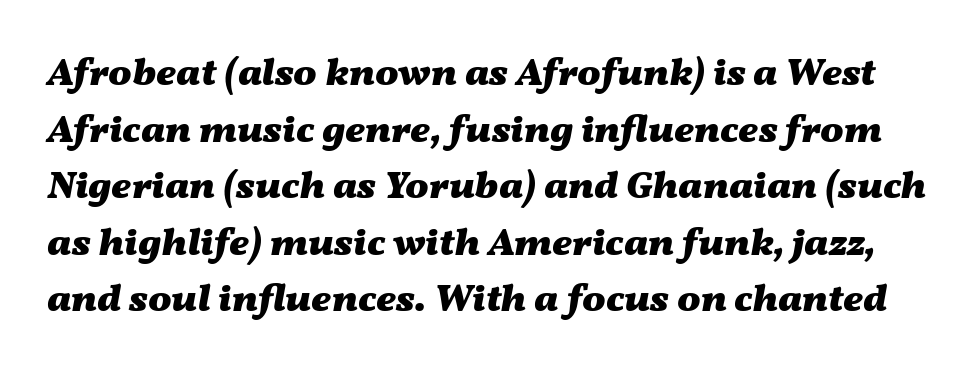
{"italic": "yes", "lean": "right", "slant_degrees": 11, "bold": "yes", "weight": "heavy", "width": "wide", "stroke_contrast": "medium", "x_height": "medium", "monospaced": "no", "underline": "no", "line_spacing": "normal", "line_spacing_ratio": 1.45, "letter_spacing": "normal", "letter_spacing_em": 0.0, "glyph_px": 39}
